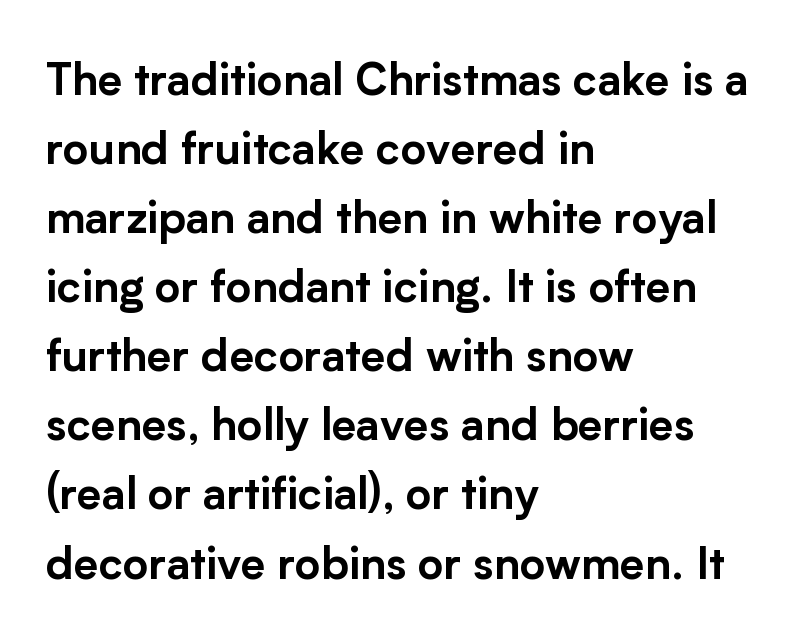
The image shows 44 px sans-serif type, upright; set left-aligned, normal line spacing (1.57x), normal letter spacing, not underlined; low stroke contrast and a medium x-height.
